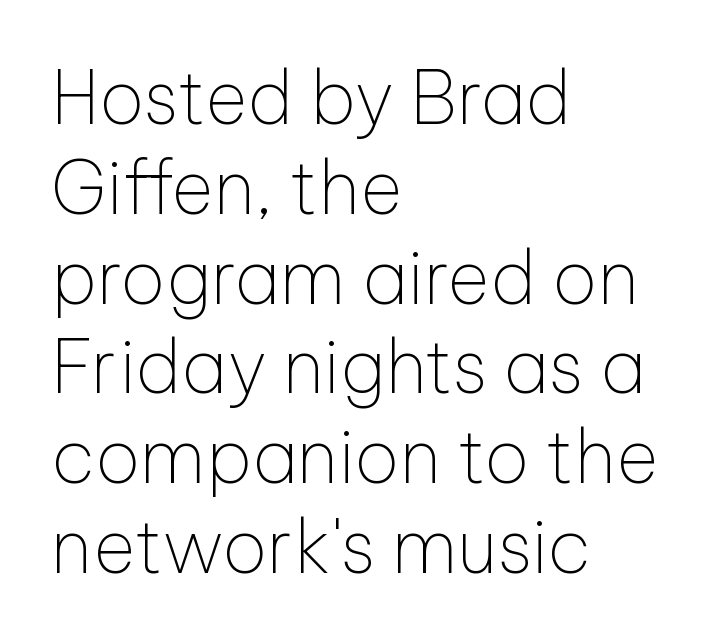
Q: Is the text bold? A: No.
Q: Is the text italic (slanted)? A: No, it is upright.
Q: Is the typeface a serif or a sans-serif typeface? A: Sans-serif.
Q: Is the text underlined? A: No.
Q: How is the paragraph aligned? A: Left-aligned.
Q: Is the spacing between letters normal or unusually wide? A: Normal.
Q: Width (condensed, normal, or wide)? A: Normal.
Q: Stroke contrast? A: Low.
Q: x-height? A: Medium.
Q: Monospaced? A: No.
